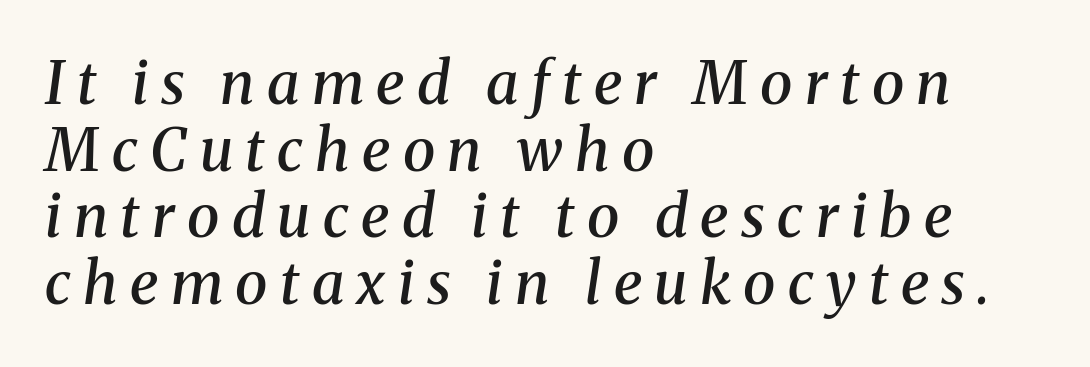
The image shows 59 px semibold serif type, italic (leaning right); set left-aligned, tight line spacing (1.13x), unusually wide letter spacing (+0.21 em), not underlined; medium stroke contrast and a medium x-height.
